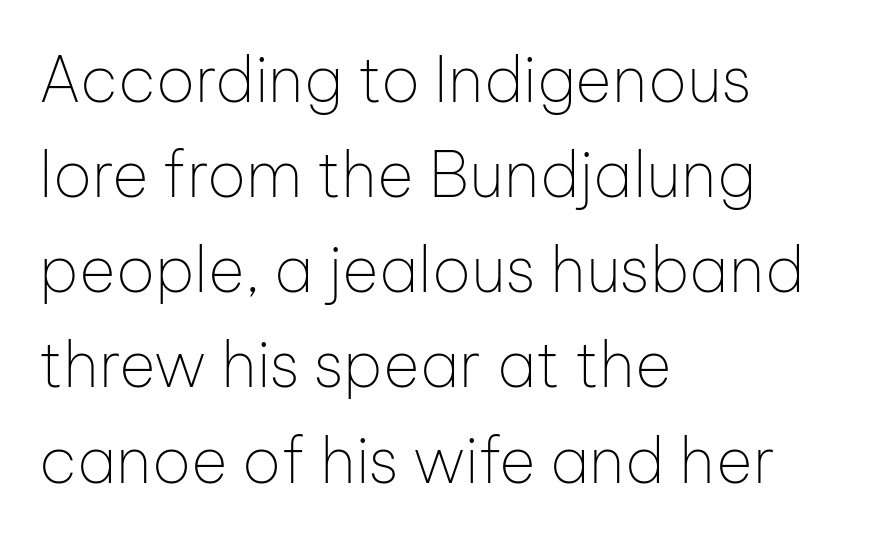
Q: Is the text bold? A: No.
Q: Is the text italic (slanted)? A: No, it is upright.
Q: Is the typeface a serif or a sans-serif typeface? A: Sans-serif.
Q: Is the text underlined? A: No.
Q: How is the paragraph aligned? A: Left-aligned.
Q: Is the spacing between letters normal or unusually wide? A: Normal.
Q: Is the spacing between lines tight, normal or loose? A: Normal.
Q: Width (condensed, normal, or wide)? A: Normal.
Q: Stroke contrast? A: Low.
Q: x-height? A: Medium.
Q: Monospaced? A: No.
